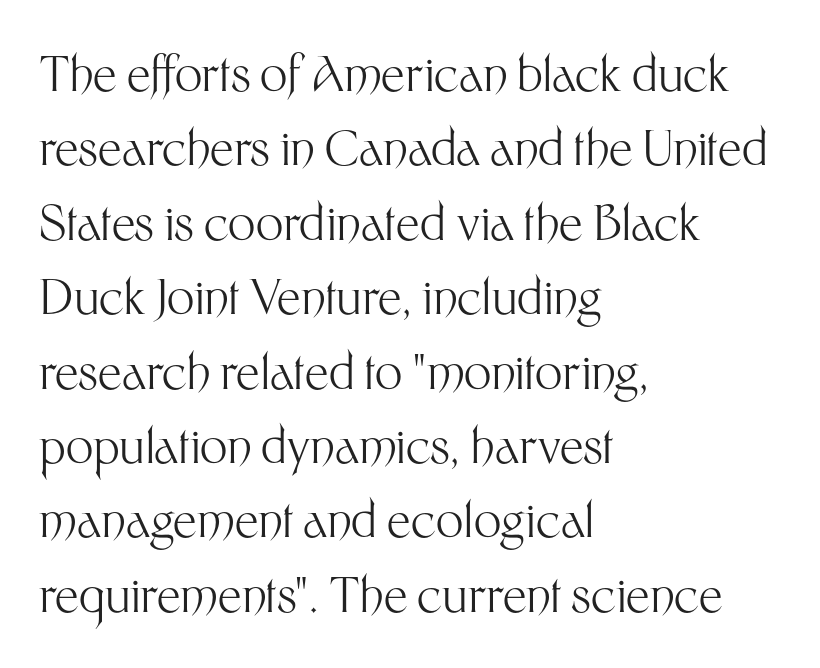
Q: Is the text bold? A: No.
Q: Is the text italic (slanted)? A: No, it is upright.
Q: Is the typeface a serif or a sans-serif typeface? A: Sans-serif.
Q: Is the text underlined? A: No.
Q: How is the paragraph aligned? A: Left-aligned.
Q: Is the spacing between letters normal or unusually wide? A: Normal.
Q: Is the spacing between lines tight, normal or loose? A: Normal.
Q: Width (condensed, normal, or wide)? A: Normal.
Q: Stroke contrast? A: Medium.
Q: x-height? A: Medium.
Q: Monospaced? A: No.
